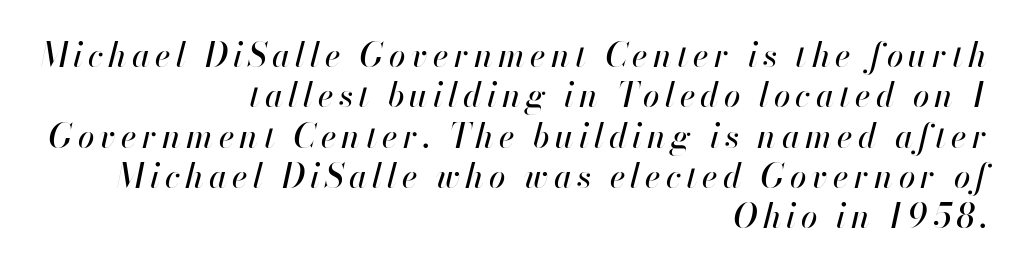
{"italic": "yes", "lean": "right", "slant_degrees": 13, "width": "normal", "stroke_contrast": "high", "x_height": "small", "monospaced": "no", "underline": "no", "align": "right", "line_spacing_ratio": 1.22, "glyph_px": 33}
